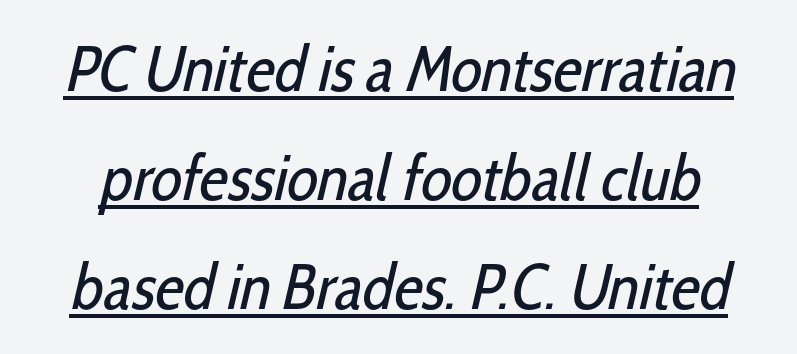
The image shows 64 px regular-weight, condensed sans-serif type; set normal line spacing (1.7x), normal letter spacing, underlined; low stroke contrast and a medium x-height.
